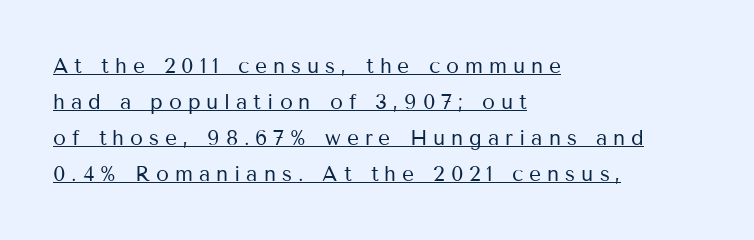
This sample uses an upright cut, with every glyph sitting square on the baseline. Looks like someone drew a line under every word here. Weight: regular or lighter. The tracking reads as deliberately expanded to a designer's eye.
